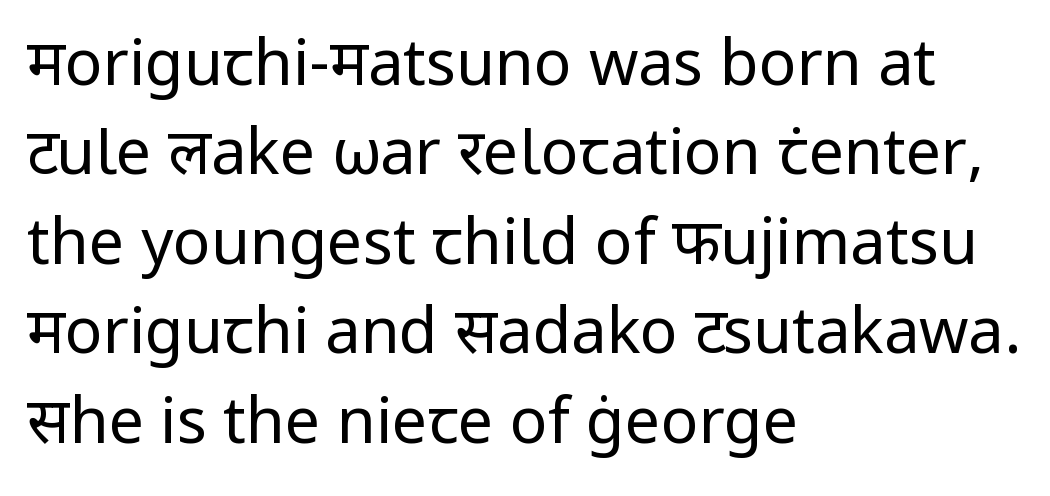
Check under the words: just untouched page. The letters carry no serifs — their stems end cleanly without finishing strokes. When letters stand straight like this, we call the style roman or upright. These lines sit exactly where default settings would place them.
